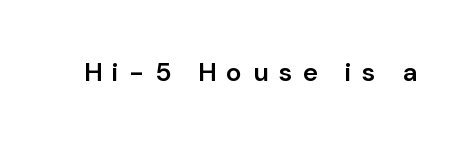
The image shows 26 px text type, upright; set unusually wide letter spacing (+0.4 em), not underlined.
